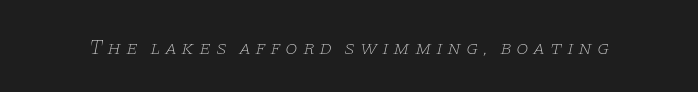
Q: Is the text bold? A: No.
Q: Is the text italic (slanted)? A: Yes, it leans right by about 11 degrees.
Q: Is the text underlined? A: No.
Q: Is the spacing between letters normal or unusually wide? A: Unusually wide.
